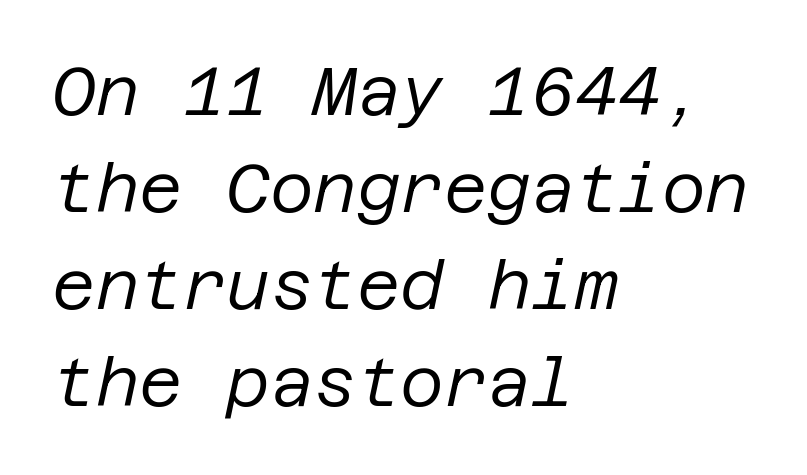
The image shows 67 px regular-weight type, italic (leaning right); set left-aligned, normal line spacing (1.45x), normal letter spacing, not underlined; low stroke contrast and a large x-height.
